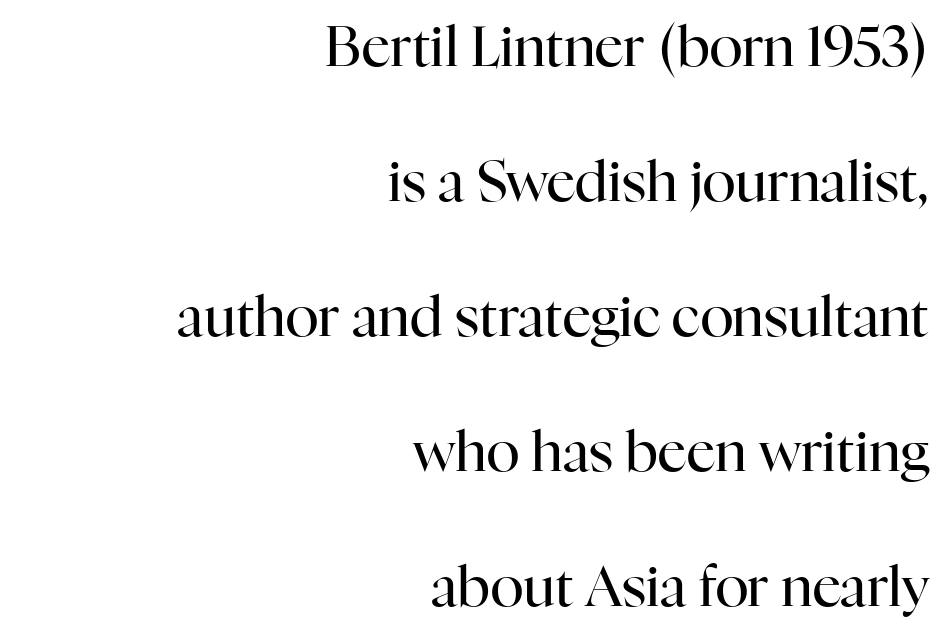
Q: Is the text bold? A: No.
Q: Is the text italic (slanted)? A: No, it is upright.
Q: Is the typeface a serif or a sans-serif typeface? A: Serif.
Q: Is the text underlined? A: No.
Q: How is the paragraph aligned? A: Right-aligned.
Q: Is the spacing between letters normal or unusually wide? A: Normal.
Q: Is the spacing between lines tight, normal or loose? A: Loose.
Q: Width (condensed, normal, or wide)? A: Normal.
Q: Stroke contrast? A: High.
Q: x-height? A: Medium.
Q: Monospaced? A: No.
